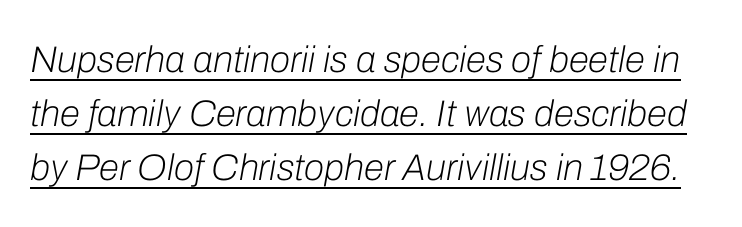
The image shows 37 px light type, italic (leaning right); set normal line spacing (1.46x), normal letter spacing, underlined; low stroke contrast and a medium x-height.
